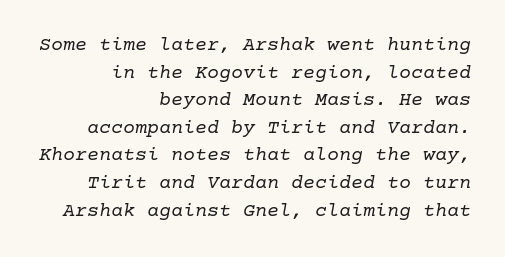
The image shows 20 px text type, italic (leaning right); set right-aligned, normal line spacing (1.38x), normal letter spacing, not underlined.
